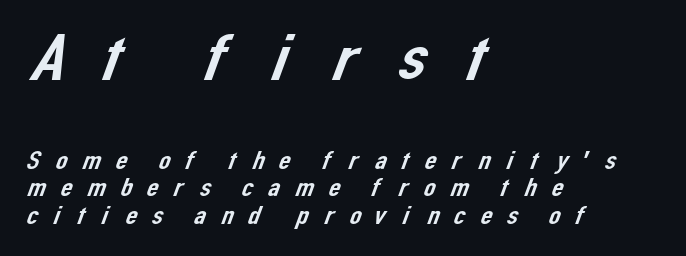
The image shows 66 px sans-serif type; set left-aligned, tight line spacing (1.05x), unusually wide letter spacing (+0.47 em), not underlined; the first (top) block is 2.54x larger; low stroke contrast and a medium x-height.
